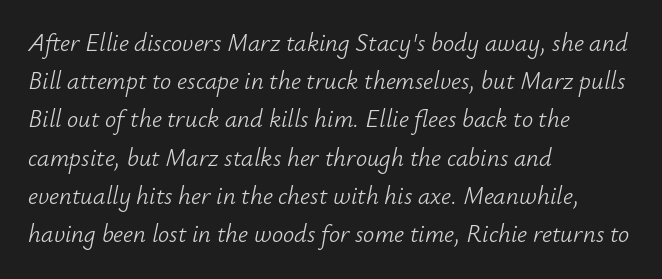
Q: Is the text bold? A: No.
Q: Is the text italic (slanted)? A: Yes, it leans right by about 12 degrees.
Q: Is the text underlined? A: No.
Q: How is the paragraph aligned? A: Left-aligned.
Q: Is the spacing between letters normal or unusually wide? A: Normal.
Q: Is the spacing between lines tight, normal or loose? A: Normal.
